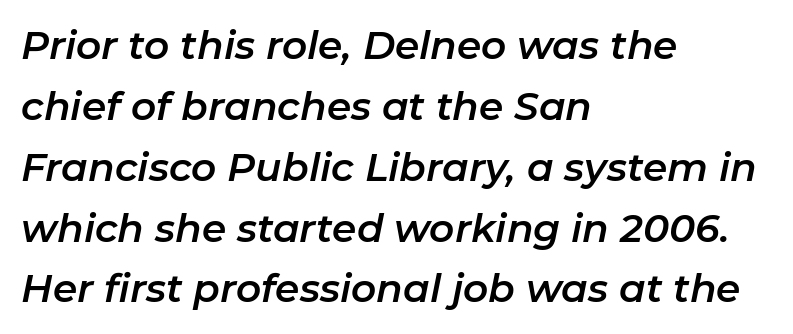
The image shows 39 px text type, italic (leaning right); set left-aligned, normal line spacing (1.56x), normal letter spacing, not underlined; low stroke contrast and a medium x-height.
